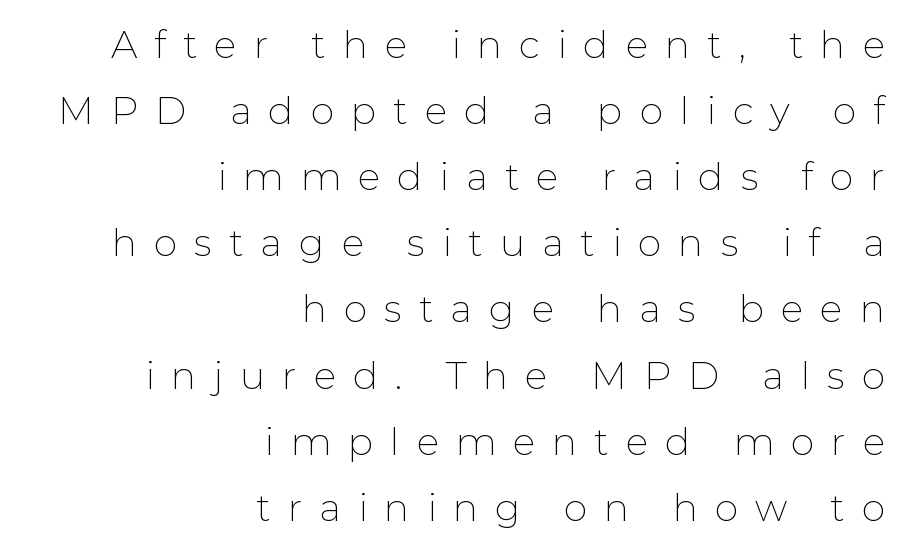
Q: Is the text bold? A: No.
Q: Is the text italic (slanted)? A: No, it is upright.
Q: Is the typeface a serif or a sans-serif typeface? A: Sans-serif.
Q: Is the text underlined? A: No.
Q: How is the paragraph aligned? A: Right-aligned.
Q: Is the spacing between letters normal or unusually wide? A: Unusually wide.
Q: Width (condensed, normal, or wide)? A: Normal.
Q: Stroke contrast? A: Low.
Q: x-height? A: Medium.
Q: Monospaced? A: No.
